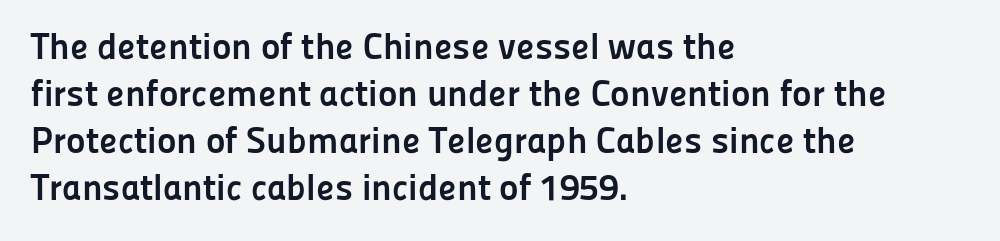
Serifs: no, the terminals of the letterforms are clean. Ordinary non-slanted type is in use. A typesetter would call this leading conventional body-copy spacing. Where is the straight margin? On the left.
